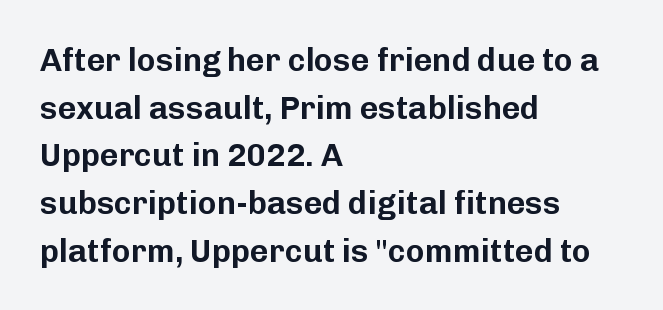
Q: Is the text italic (slanted)? A: No, it is upright.
Q: Is the typeface a serif or a sans-serif typeface? A: Sans-serif.
Q: Is the text underlined? A: No.
Q: How is the paragraph aligned? A: Left-aligned.
Q: Is the spacing between letters normal or unusually wide? A: Normal.
Q: Is the spacing between lines tight, normal or loose? A: Normal.
Q: Width (condensed, normal, or wide)? A: Normal.
Q: Stroke contrast? A: Low.
Q: x-height? A: Medium.
Q: Monospaced? A: No.
